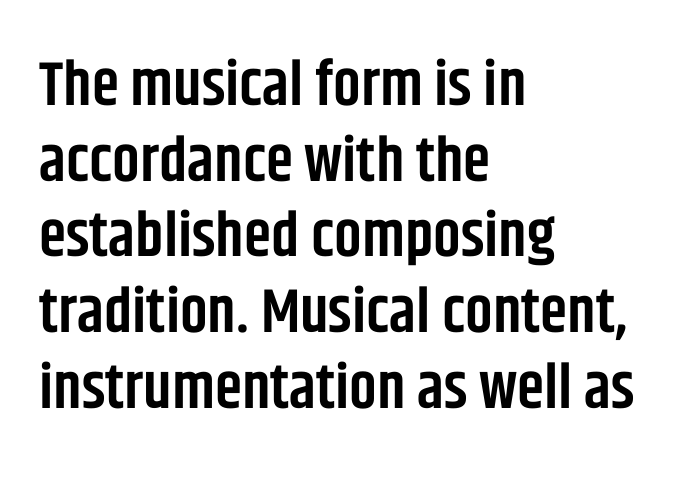
Nothing sits at the stroke ends, so this counts as sans-serif. Every character sits straight up, as roman type does. Students, this is semibold: more ink than regular, less than bold. Type without underlining. Between one letter and the next there's only the usual sliver of space. The typesetter chose a ragged-right arrangement here.
